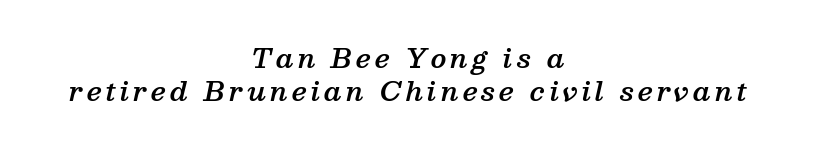
Q: Is the text bold? A: Semi-bold.
Q: Is the text italic (slanted)? A: Yes, it leans right by about 13 degrees.
Q: Is the text underlined? A: No.
Q: How is the paragraph aligned? A: Centered.
Q: Is the spacing between lines tight, normal or loose? A: Normal.
